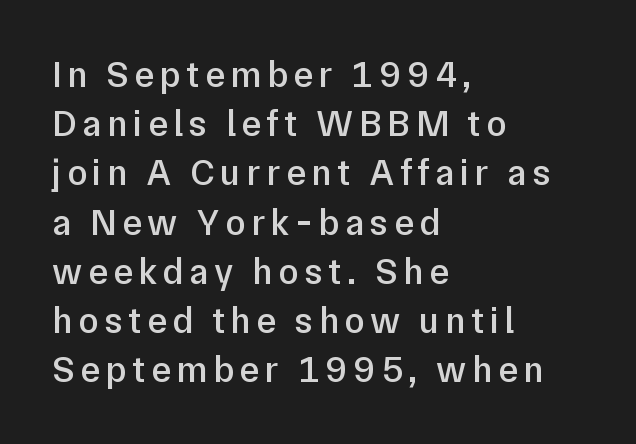
Q: Is the text bold? A: Semi-bold.
Q: Is the text italic (slanted)? A: No, it is upright.
Q: Is the typeface a serif or a sans-serif typeface? A: Sans-serif.
Q: Is the text underlined? A: No.
Q: How is the paragraph aligned? A: Left-aligned.
Q: Is the spacing between lines tight, normal or loose? A: Normal.
Q: Width (condensed, normal, or wide)? A: Normal.
Q: Stroke contrast? A: Low.
Q: x-height? A: Medium.
Q: Monospaced? A: No.
